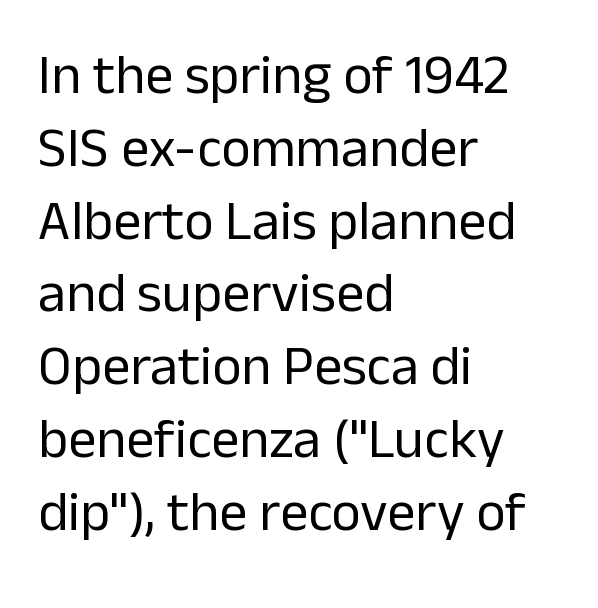
The gap between lines stays unmarked. Does the type have serifs? No, each stem ends abruptly. This sample uses plain, unmodified letter spacing. The rows are spaced the way most documents space them. Bold? No — there's no thickening of the strokes.
